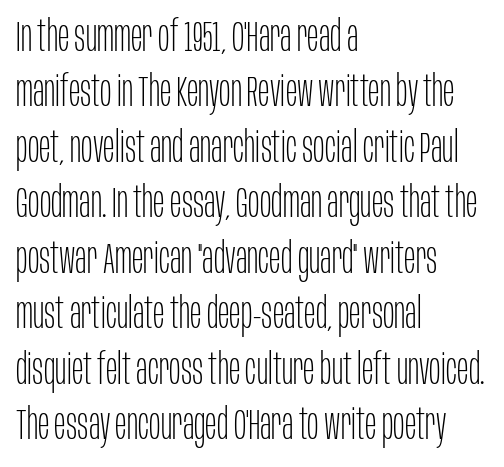
{"serif": "no", "italic": "no", "bold": "no", "weight": "thin", "width": "condensed", "stroke_contrast": "low", "x_height": "large", "monospaced": "no", "underline": "no", "align": "left", "line_spacing": "normal", "line_spacing_ratio": 1.29, "letter_spacing": "normal", "letter_spacing_em": 0.0, "glyph_px": 43}
